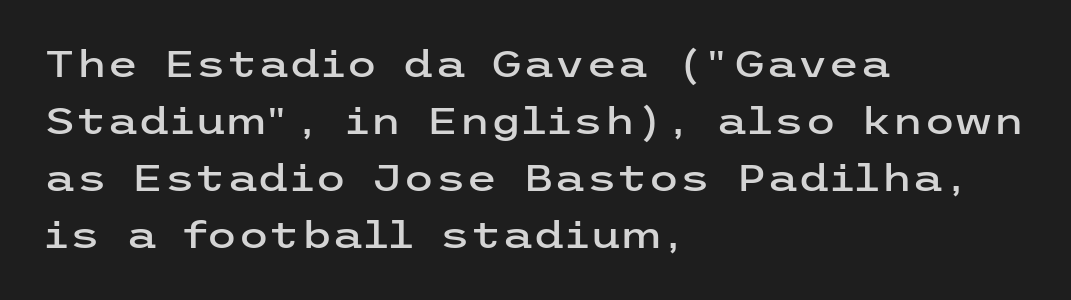
Q: Is the text italic (slanted)? A: No, it is upright.
Q: Is the typeface a serif or a sans-serif typeface? A: Sans-serif.
Q: Is the text underlined? A: No.
Q: How is the paragraph aligned? A: Left-aligned.
Q: Is the spacing between letters normal or unusually wide? A: Normal.
Q: Is the spacing between lines tight, normal or loose? A: Normal.
Q: Width (condensed, normal, or wide)? A: Wide.
Q: Stroke contrast? A: Low.
Q: x-height? A: Medium.
